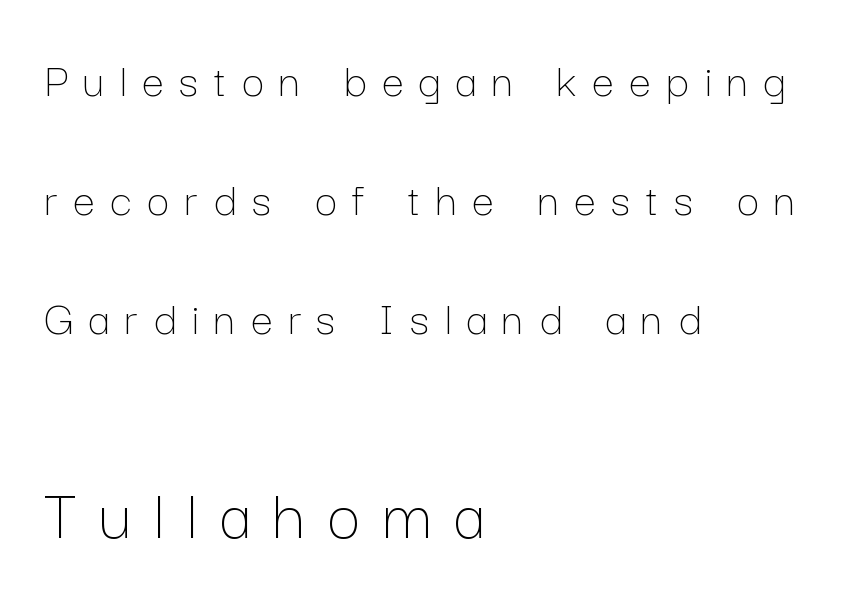
The image shows 73 px thin type, upright; set left-aligned, loose line spacing (2.43x), unusually wide letter spacing (+0.32 em), not underlined; the second (bottom) block is 1.49x larger; low stroke contrast and a medium x-height.
